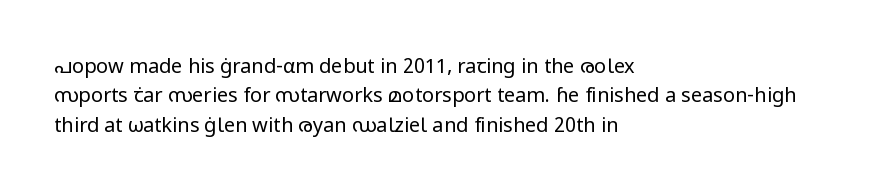
Look at the tracking — it's just the regular setting, nothing added. This sample keeps an unexceptional amount of space between lines. A typesetter would mark this as roman, not italic. Each row of text sits above clean, open space. Ink coverage per letter is moderate at most. This rendering uses left alignment, leaving the right contour irregular.
